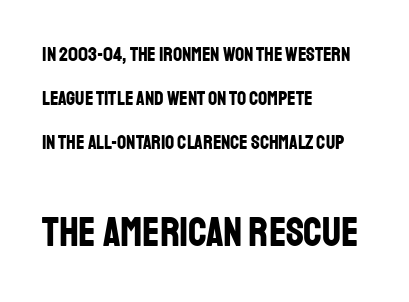
{"serif": "no", "italic": "no", "bold": "yes", "weight": "bold", "width": "condensed", "stroke_contrast": "low", "x_height": "large", "monospaced": "no", "underline": "no", "align": "left", "line_spacing": "loose", "line_spacing_ratio": 2.21, "letter_spacing": "normal", "letter_spacing_em": 0.0, "larger_block": "second", "size_ratio": 2.05, "glyph_px": 41}
